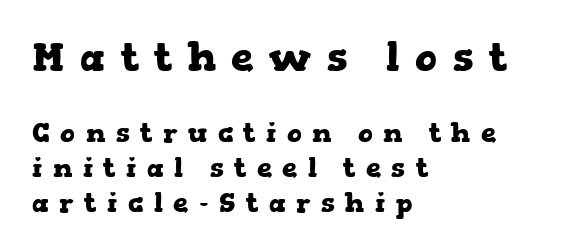
The image shows 40 px heavy, wide serif type, upright; set left-aligned, normal line spacing (1.3x), unusually wide letter spacing (+0.39 em), not underlined; the first (top) block is 1.48x larger; low stroke contrast and a medium x-height.
